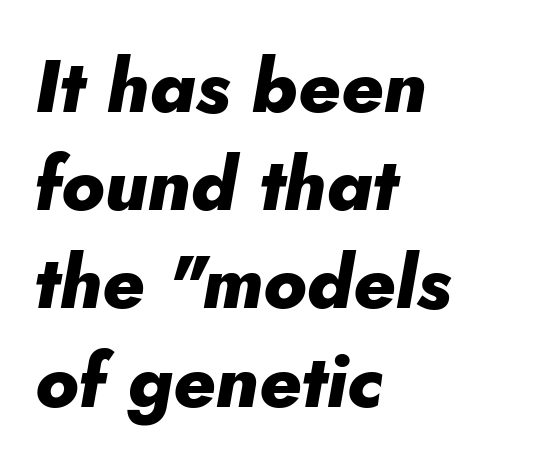
Style check: oblique. The typesetter chose a ragged-right arrangement here. Does the weight exceed regular? Yes, all the way to bold. You could not count columns in this text — the font is proportionally spaced.
